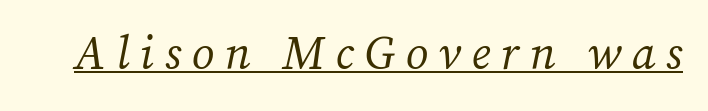
The image shows 46 px regular-weight serif type, italic (leaning right); set unusually wide letter spacing (+0.23 em), underlined; medium stroke contrast and a medium x-height.
